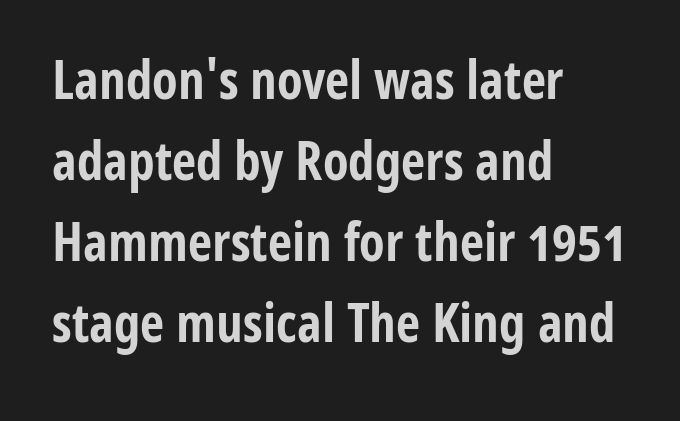
The image shows 53 px bold, condensed sans-serif type, upright; set left-aligned, normal line spacing (1.53x), normal letter spacing, not underlined; low stroke contrast and a medium x-height.
